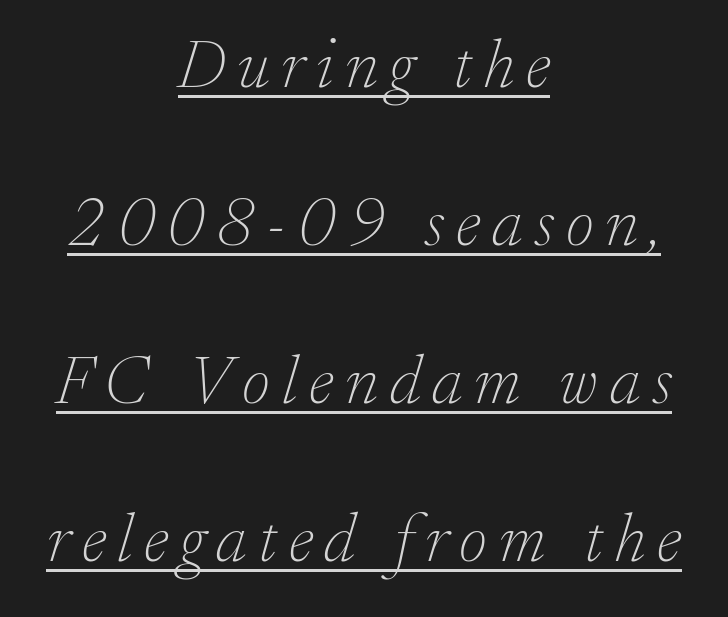
The glyphs in this specimen are seriffed. These lines stack symmetrically, like a column narrowing and widening about its center. Looks like someone drew a line under every word here. Character widths vary here, with narrow letters taking less room than wide ones. A light-to-regular cut is what we see here.
